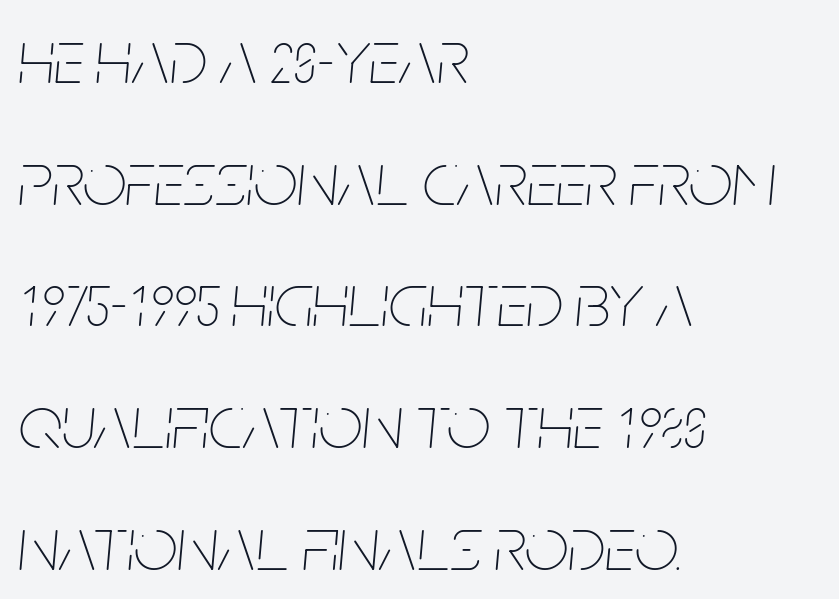
In terms of leading, this rendering sits right in the middle. The weight would be labelled regular, book, light, or lighter still. Characters are canted at an angle relative to the baseline's perpendicular. Looks like regular typesetting: each glyph gets only the width it needs. Students, note that the glyphs here touch the page at normal intervals.
